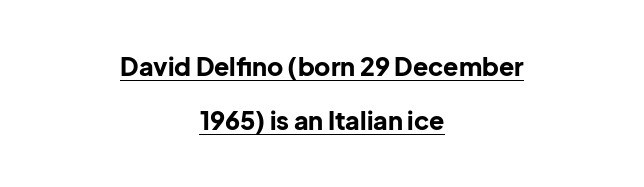
Rows of type keep a wide berth in the vertical direction. A rule runs beneath these lines of type. The type sits square on the baseline with zero lean. Nobody touched the tracking dial on this one. Heavy-handed strokes throughout: this text is bold.
